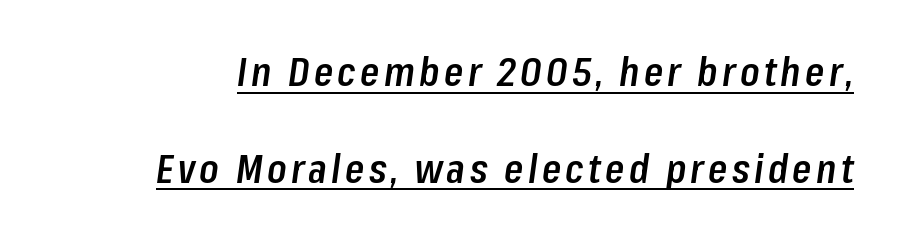
Q: Is the text bold? A: Semi-bold.
Q: Is the text italic (slanted)? A: Yes, it leans right by about 8 degrees.
Q: Is the text underlined? A: Yes.
Q: Is the spacing between lines tight, normal or loose? A: Loose.
Q: Width (condensed, normal, or wide)? A: Condensed.
Q: Stroke contrast? A: Low.
Q: x-height? A: Medium.
Q: Monospaced? A: No.
